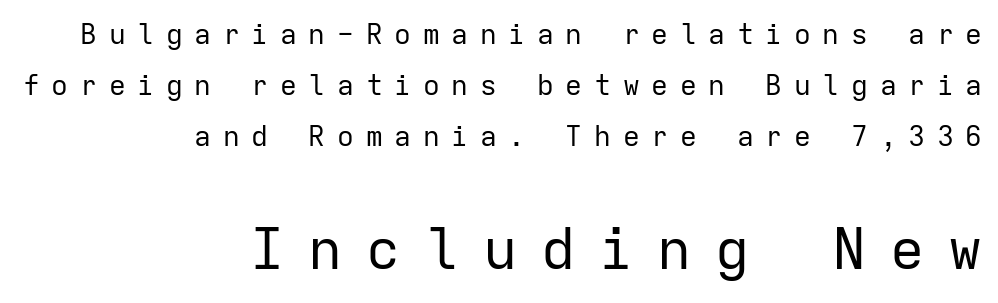
{"serif": "no", "italic": "no", "bold": "no", "weight": "regular", "width": "normal", "stroke_contrast": "low", "x_height": "medium", "monospaced": "yes", "underline": "no", "align": "right", "line_spacing_ratio": 1.82, "letter_spacing": "wide", "letter_spacing_em": 0.42, "larger_block": "second", "size_ratio": 2.04, "glyph_px": 57}
